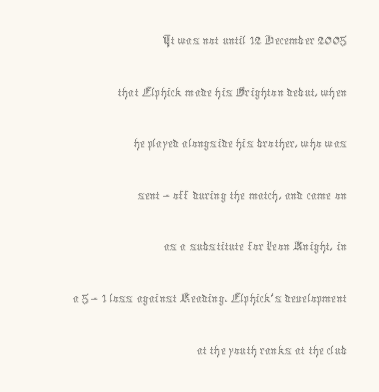
The image shows 29 px thin, condensed type, upright; set right-aligned, line spacing 1.78x, normal letter spacing, not underlined; a medium x-height.
